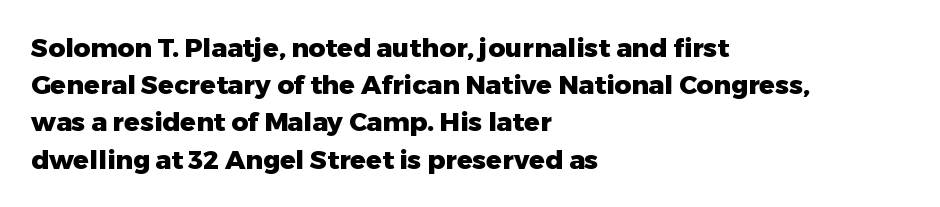
Notice how descenders clear the ascenders below comfortably — that's standard leading. Compared with an ordinary text face, these strokes are far heavier — a full bold. Compared with typical body copy, the letter spacing here is the same. Italic: no, the glyphs are upright roman. The rag falls on the right side of this text block. Descenders hang freely into open space.
